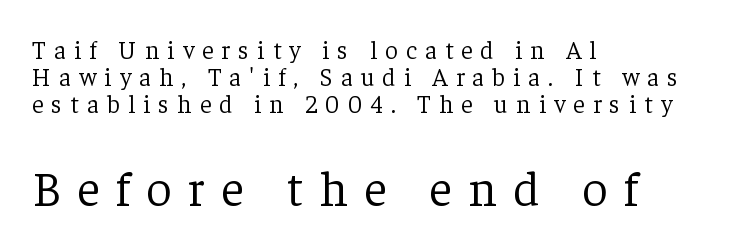
The type family on display is of the serif kind. The letters advance in unequal steps, a hallmark of proportional type. Scale increases going downward across the two blocks. The letters look calm and open, with moderate or lighter stems. Caption: multi-line text, flush left, ragged right. The specimen reads as upright at a glance.
